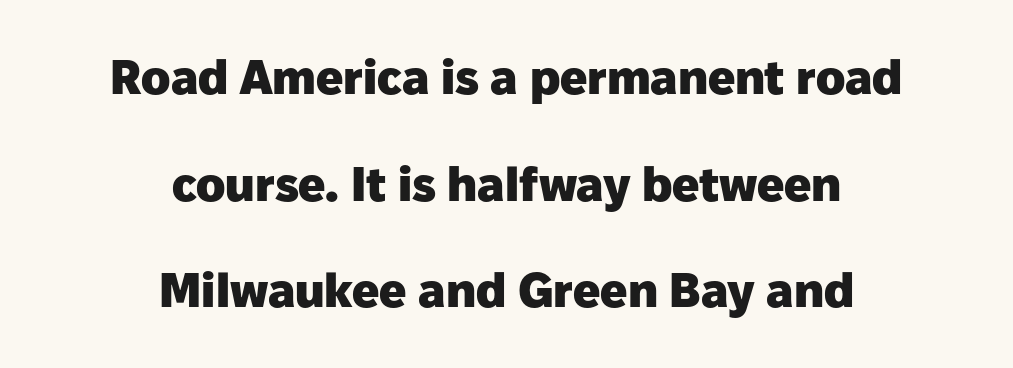
The image shows 48 px heavy sans-serif type, upright; set centered, loose line spacing (2.22x), normal letter spacing, not underlined; low stroke contrast and a medium x-height.
